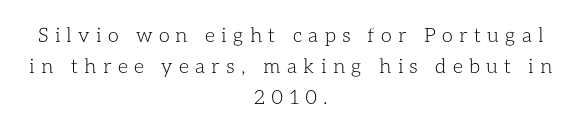
Q: Is the text bold? A: No.
Q: Is the text italic (slanted)? A: No, it is upright.
Q: Is the text underlined? A: No.
Q: How is the paragraph aligned? A: Centered.
Q: Is the spacing between letters normal or unusually wide? A: Unusually wide.
Q: Is the spacing between lines tight, normal or loose? A: Normal.
